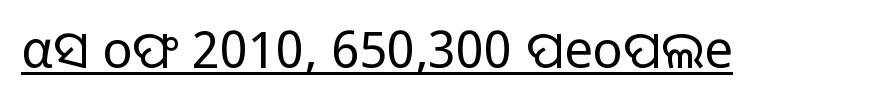
The rendering shows plain stroke endings on the letterforms — a sans-serif design. Posture: straight, roman, zero tilt. Is this a fixed-width face? No — the glyphs have proportional, varying widths. The letterforms sit at book weight or below.
